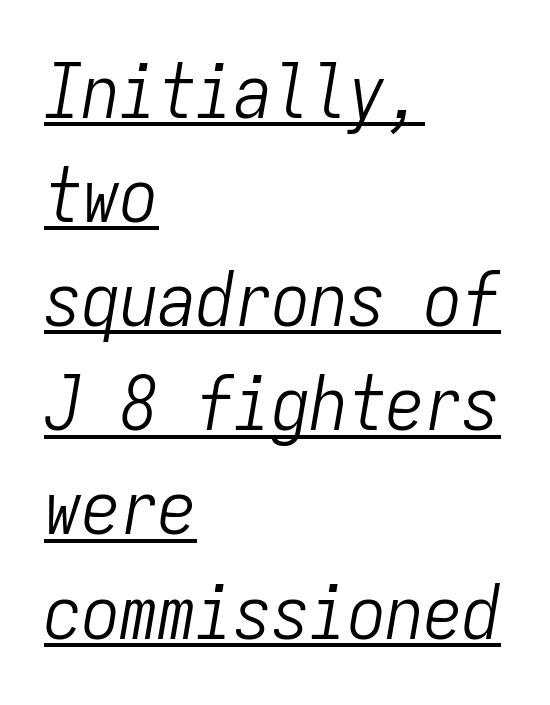
On a weight scale, this lands at 450 or below. The block of text has a typical density, with ordinary space between rows. Words appear dense and cohesive because spacing is normal. Does the copy run flush right? No — it runs flush left. Slanted lettering throughout.
